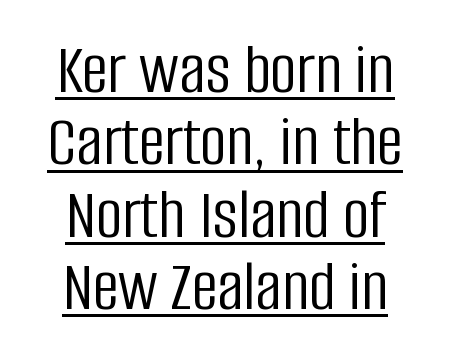
What kind of face is this? One without serifs — a sans. These lines are rendered in a variable-pitch font. Both edges are ragged and mirror each other, which tells us the setting is centered. Words appear dense and cohesive because spacing is normal.
